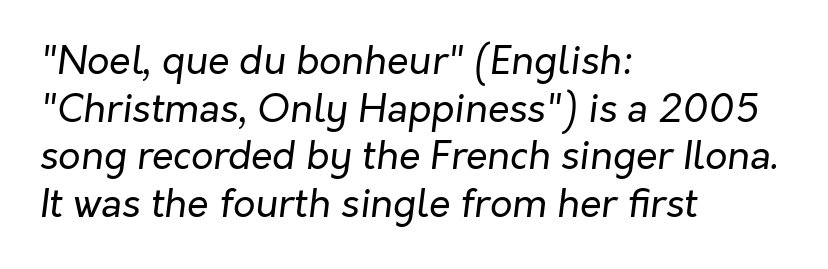
The text block is weighted toward the left margin, trailing off unevenly rightward. Spacing between characters is what you'd get straight out of the box. The specimen reads as italic at a glance. Think of a printed novel: that variable character pitch is what you see here.
